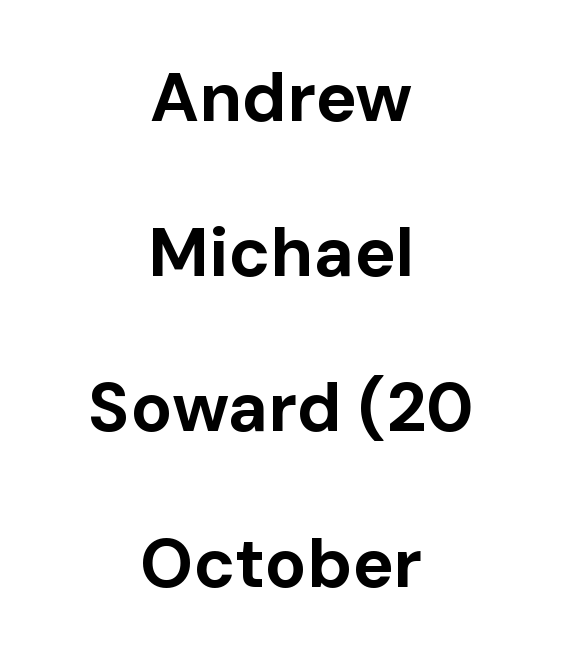
Q: Is the text bold? A: Yes.
Q: Is the text italic (slanted)? A: No, it is upright.
Q: Is the typeface a serif or a sans-serif typeface? A: Sans-serif.
Q: Is the text underlined? A: No.
Q: How is the paragraph aligned? A: Centered.
Q: Is the spacing between letters normal or unusually wide? A: Normal.
Q: Is the spacing between lines tight, normal or loose? A: Loose.
Q: Width (condensed, normal, or wide)? A: Normal.
Q: Stroke contrast? A: Low.
Q: x-height? A: Medium.
Q: Monospaced? A: No.
